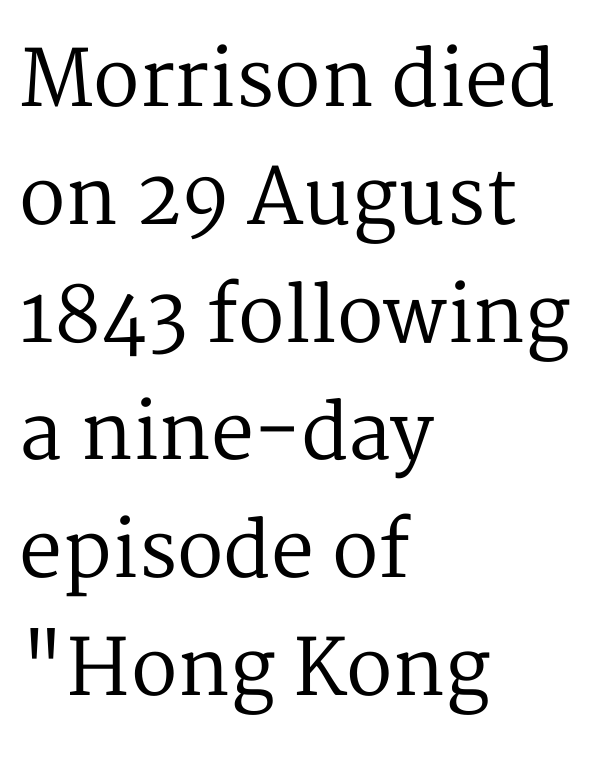
Bare-footed words on every line. The characters are drawn with everyday or finer stroke widths. The passage shown has conventional tracking throughout. The compositor pushed each line to the left boundary. Observe the serifs anchoring each vertical stroke in this sample. Proportional: the letters do not fall into vertical columns.
